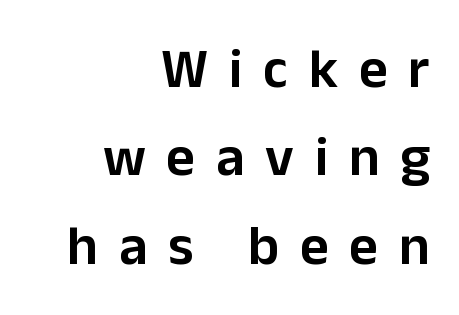
The image shows 56 px semibold sans-serif type, upright; set right-aligned, normal line spacing (1.58x), unusually wide letter spacing (+0.37 em), not underlined; low stroke contrast and a medium x-height.
